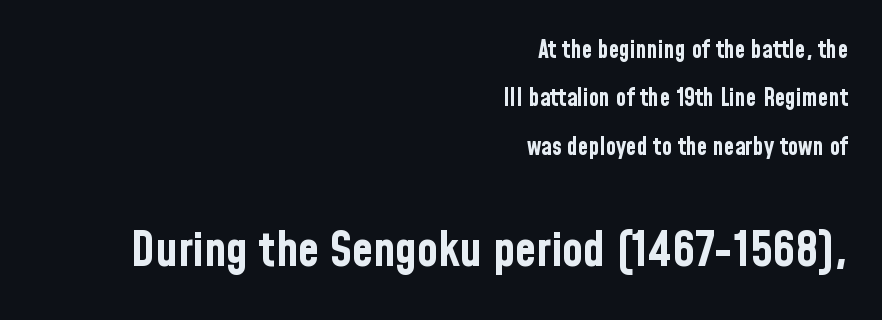
Students, this is bold: see how much ink each stroke carries. One-word summary of the alignment: right. No italicization has been applied; the sample stays upright. The emphasis by scale lands on block number two, below. No feet cap the strokes, marking this as sans-serif type.
